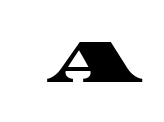
{"serif": "yes", "width": "wide", "stroke_contrast": "high", "x_height": "large", "monospaced": "no", "underline": "no", "letter_spacing": "normal", "letter_spacing_em": 0.0, "glyph_px": 63}
